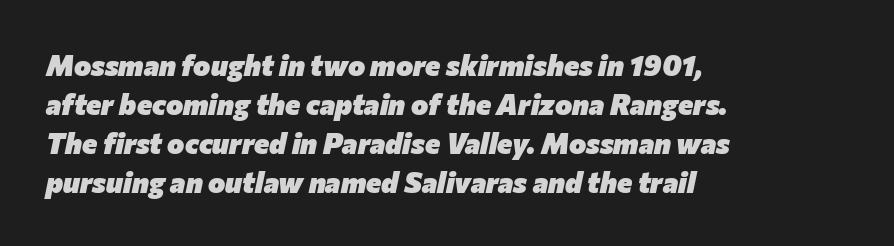
The specimen reads as italic at a glance. This sample keeps an unexceptional amount of space between lines. Think of a printed novel: that variable character pitch is what you see here. Thick stems and heavy bowls — unmistakably bold.
